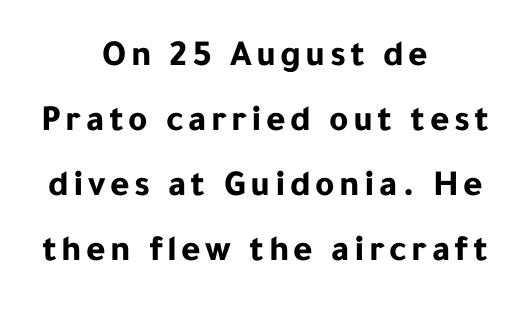
{"serif": "no", "italic": "no", "bold": "yes", "weight": "bold", "width": "normal", "stroke_contrast": "low", "x_height": "medium", "monospaced": "no", "underline": "no", "align": "center", "line_spacing_ratio": 1.76, "glyph_px": 37}
